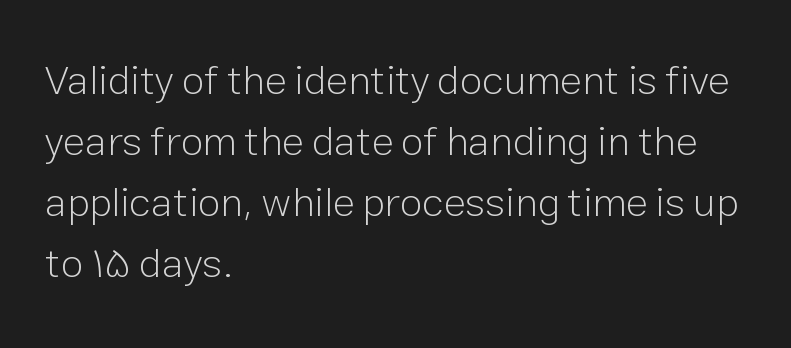
Q: Is the text bold? A: No.
Q: Is the text italic (slanted)? A: No, it is upright.
Q: Is the typeface a serif or a sans-serif typeface? A: Sans-serif.
Q: Is the text underlined? A: No.
Q: How is the paragraph aligned? A: Left-aligned.
Q: Is the spacing between letters normal or unusually wide? A: Normal.
Q: Is the spacing between lines tight, normal or loose? A: Normal.
Q: Width (condensed, normal, or wide)? A: Normal.
Q: Stroke contrast? A: Low.
Q: x-height? A: Medium.
Q: Monospaced? A: No.
